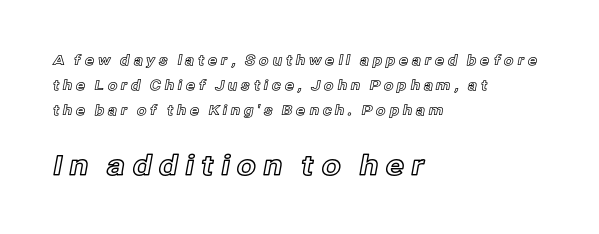
Does the bottom block carry the larger type? Yes, it does. The face used here is proportionally spaced, like ordinary book or web type. Rule under the text: the space is simply empty.
